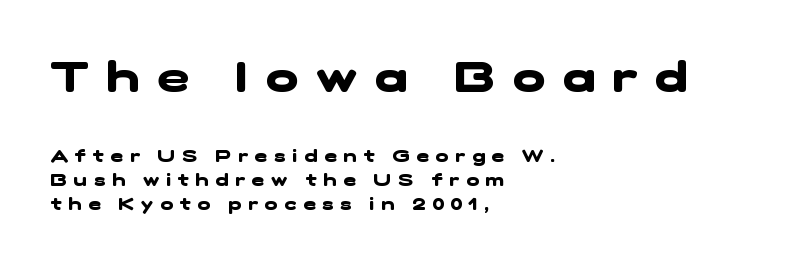
Q: Is the text bold? A: Yes.
Q: Is the typeface a serif or a sans-serif typeface? A: Sans-serif.
Q: Is the text underlined? A: No.
Q: How is the paragraph aligned? A: Left-aligned.
Q: Is the spacing between letters normal or unusually wide? A: Unusually wide.
Q: Is the spacing between lines tight, normal or loose? A: Normal.
Q: Which block of text is set in a larger size, the first (top) or the second (bottom)? A: The first (top) one.
Q: Width (condensed, normal, or wide)? A: Wide.
Q: Stroke contrast? A: Low.
Q: x-height? A: Medium.
Q: Monospaced? A: No.
